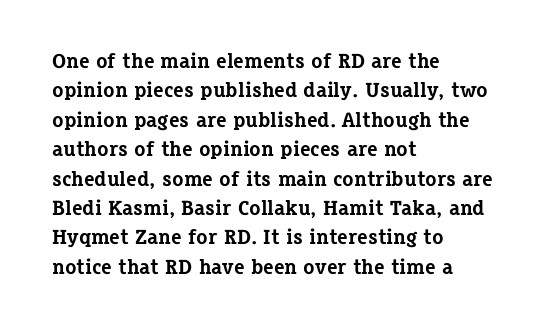
The image shows 21 px bold type, upright; set left-aligned, normal line spacing (1.4x), normal letter spacing, not underlined.
